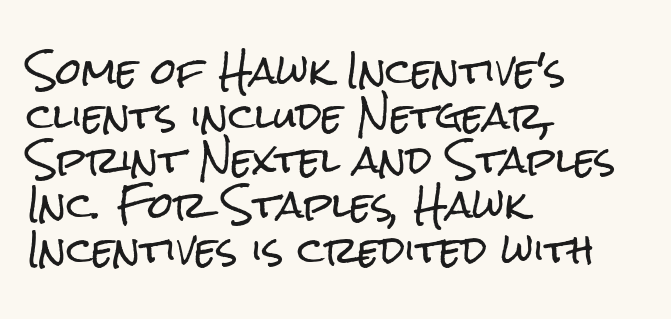
{"serif": "no", "italic": "no", "width": "condensed", "stroke_contrast": "low", "x_height": "medium", "monospaced": "no", "underline": "no", "align": "left", "line_spacing_ratio": 1.24, "letter_spacing": "normal", "letter_spacing_em": 0.0, "glyph_px": 36}
